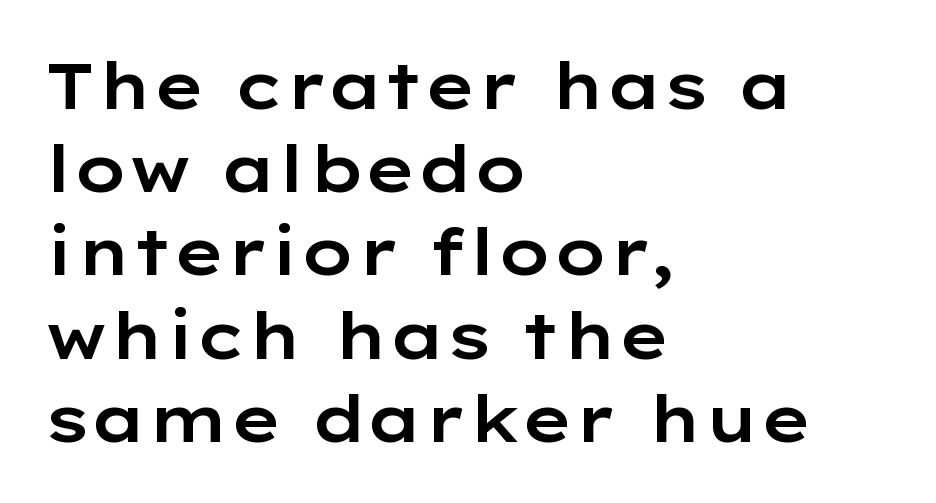
How are the letters spaced? Ordinarily, with no added tracking. Layout note: lines flush left. This sample has the flowing, uneven cadence of proportional lettering. The type sits square on the baseline with zero lean. How would I describe the line gaps? Plain and ordinary.
